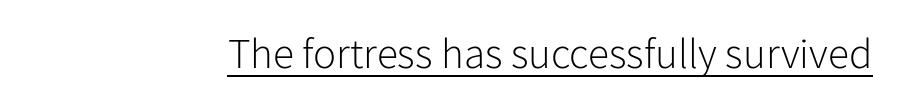
The image shows 43 px light sans-serif type, upright; set normal letter spacing, underlined; low stroke contrast and a medium x-height.
